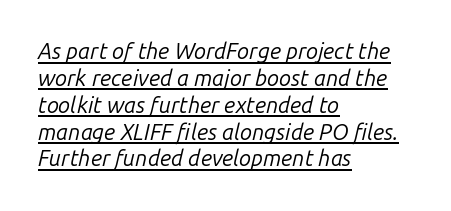
{"italic": "yes", "lean": "right", "slant_degrees": 14, "bold": "no", "underline": "yes", "align": "left", "line_spacing_ratio": 1.22, "letter_spacing": "normal", "letter_spacing_em": 0.0, "glyph_px": 22}
